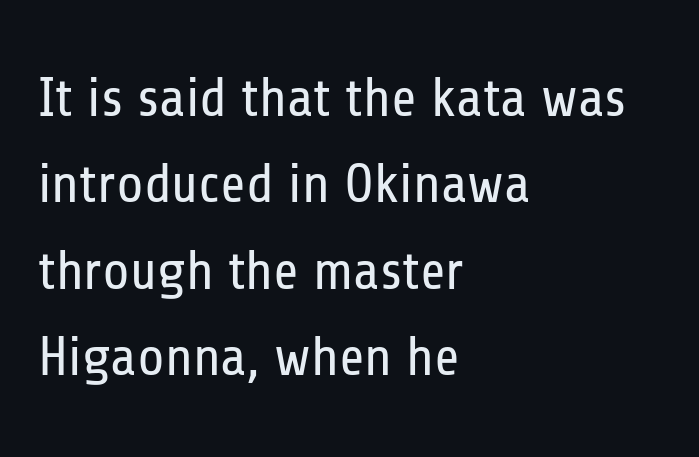
Bold? No — there's no thickening of the strokes. The letters sit at their default tracking, neither squeezed nor spread. Leftover space on each line is placed entirely after the last word. Ascenders rise straight up at ninety degrees.
